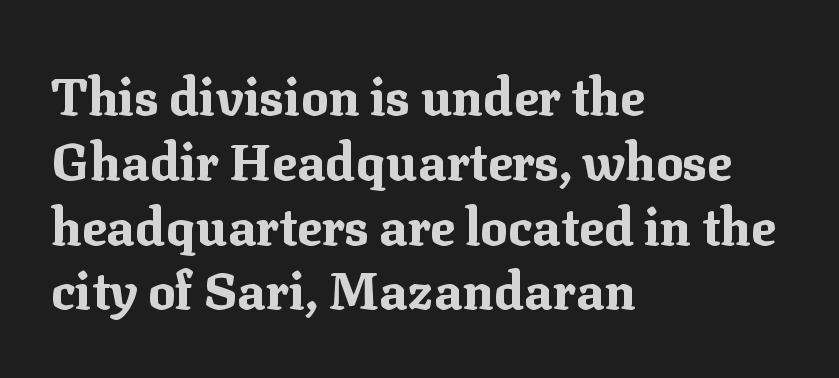
The image shows 51 px bold serif type, upright; set left-aligned, normal line spacing (1.27x), normal letter spacing, not underlined; medium stroke contrast and a medium x-height.
